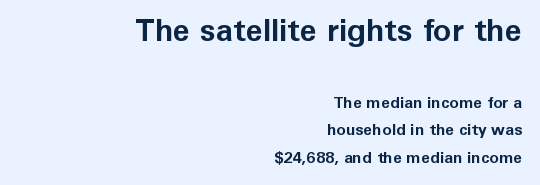
The image shows 31 px bold sans-serif type, upright; set right-aligned, line spacing 1.71x, normal letter spacing, not underlined; the first (top) block is 1.94x larger; low stroke contrast and a medium x-height.
